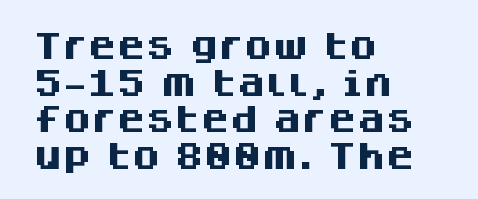
Letter spacing: default. Any mark beneath the type? The region is blank. Is the type bold? Yes — the strokes are clearly thick and heavy. To sum up the face: it is a sans, with no serifs.
